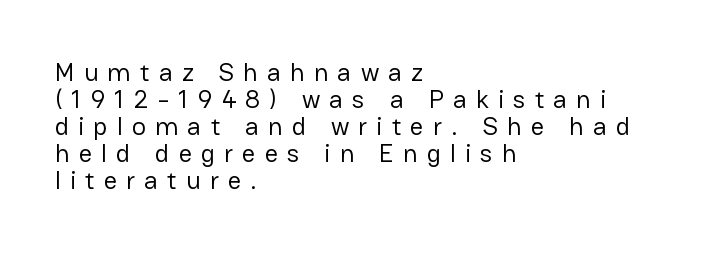
{"italic": "no", "bold": "no", "underline": "no", "align": "left", "line_spacing": "tight", "line_spacing_ratio": 1.04, "letter_spacing": "wide", "letter_spacing_em": 0.35, "glyph_px": 26}
